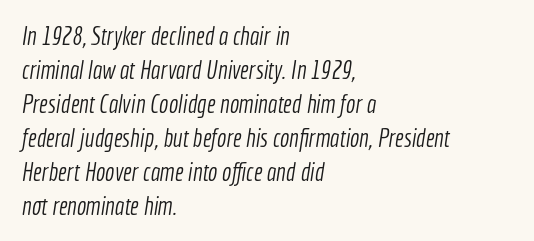
{"bold": "no", "underline": "no", "align": "left", "line_spacing": "normal", "line_spacing_ratio": 1.36, "letter_spacing": "normal", "letter_spacing_em": 0.0, "glyph_px": 25}
